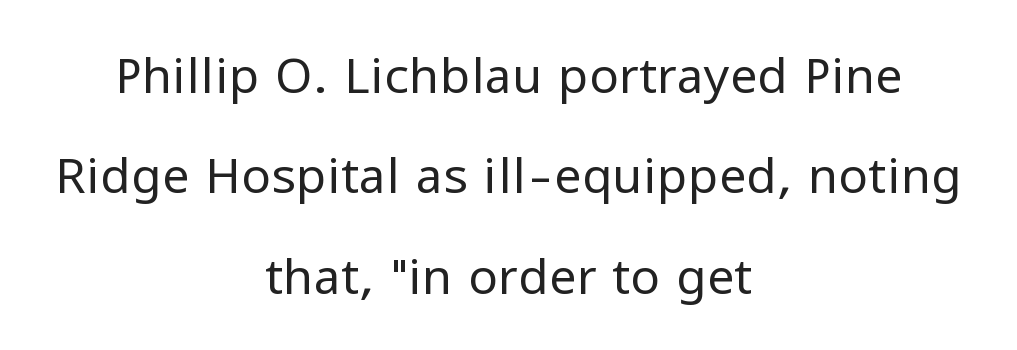
The image shows 49 px regular-weight sans-serif type, upright; set centered, loose line spacing (2.05x), normal letter spacing, not underlined; low stroke contrast and a medium x-height.
